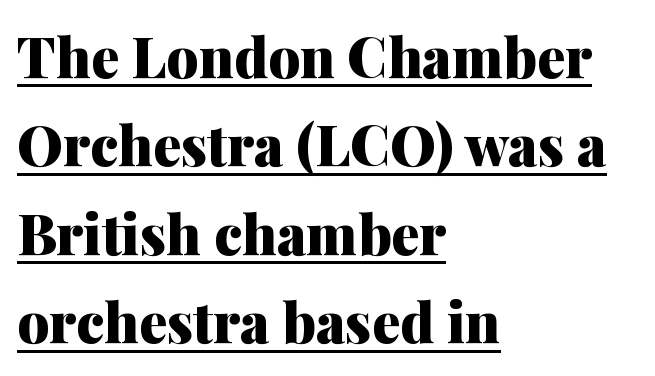
The image shows 56 px heavy serif type, upright; set left-aligned, normal line spacing (1.58x), normal letter spacing, underlined; medium stroke contrast and a medium x-height.
